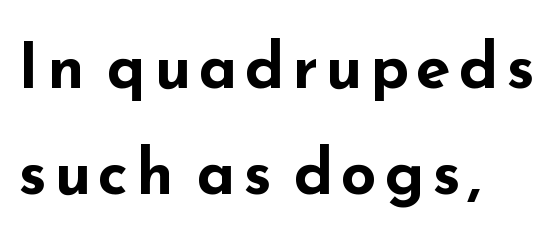
{"serif": "no", "italic": "no", "bold": "yes", "weight": "bold", "width": "wide", "stroke_contrast": "low", "x_height": "small", "monospaced": "no", "underline": "no", "align": "left", "line_spacing": "normal", "line_spacing_ratio": 1.68, "glyph_px": 63}
